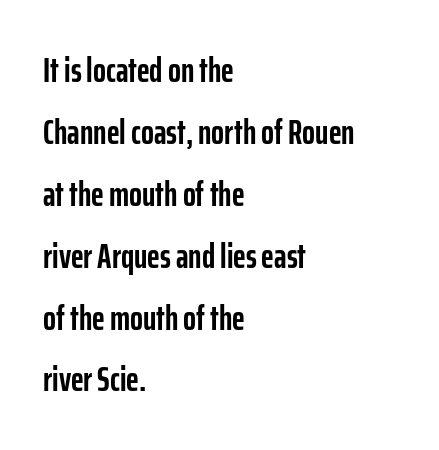
Q: Is the text bold? A: Yes.
Q: Is the text italic (slanted)? A: No, it is upright.
Q: Is the typeface a serif or a sans-serif typeface? A: Sans-serif.
Q: Is the text underlined? A: No.
Q: How is the paragraph aligned? A: Left-aligned.
Q: Is the spacing between letters normal or unusually wide? A: Normal.
Q: Width (condensed, normal, or wide)? A: Condensed.
Q: Stroke contrast? A: Low.
Q: x-height? A: Medium.
Q: Monospaced? A: No.
